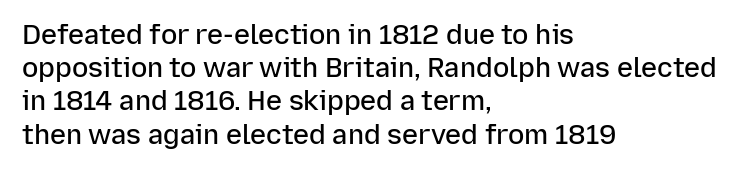
Q: Is the text bold? A: Semi-bold.
Q: Is the text italic (slanted)? A: No, it is upright.
Q: Is the text underlined? A: No.
Q: How is the paragraph aligned? A: Left-aligned.
Q: Is the spacing between letters normal or unusually wide? A: Normal.
